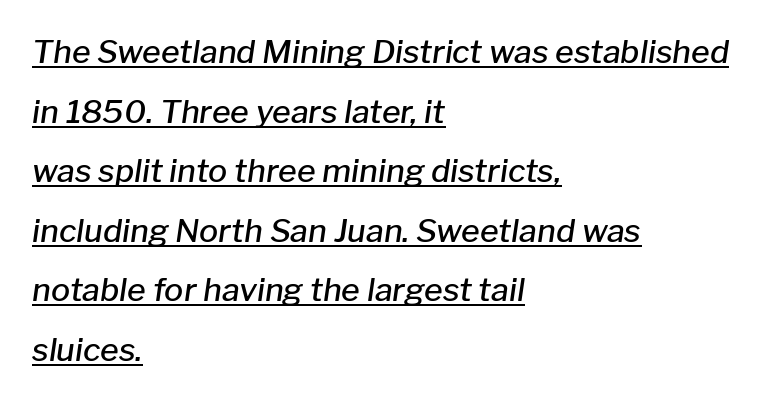
Like a heading marked for emphasis, these lines bear an underscore. The typography opts for an oblique posture over an upright one. Compared with a centered layout, this one pins lines to the left instead. Here the designer chose a conventional face with non-uniform glyph widths. Bold? Not quite — semibold, heavier than regular but stopping short. This rendering leaves character spacing at its baseline value.
